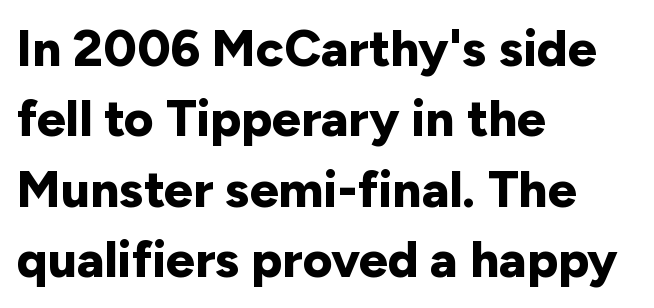
The image shows 51 px bold sans-serif type, upright; set left-aligned, normal line spacing (1.38x), normal letter spacing, not underlined; low stroke contrast and a medium x-height.
